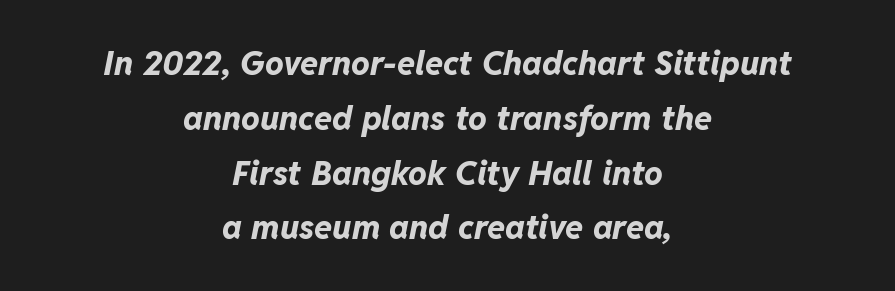
{"italic": "yes", "lean": "right", "slant_degrees": 11, "bold": "yes", "weight": "bold", "width": "normal", "stroke_contrast": "low", "x_height": "medium", "monospaced": "no", "underline": "no", "align": "center", "line_spacing": "normal", "line_spacing_ratio": 1.66, "letter_spacing": "normal", "letter_spacing_em": 0.0, "glyph_px": 33}
